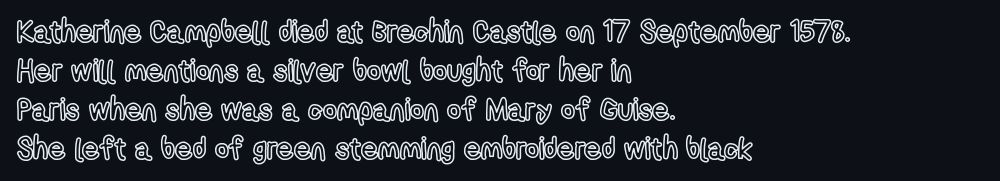
The image shows 30 px condensed type, upright; set left-aligned, normal line spacing (1.3x), normal letter spacing, not underlined; a medium x-height.
